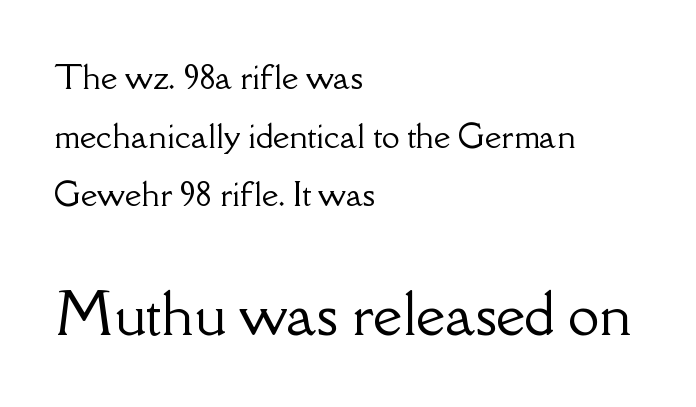
Q: Is the text italic (slanted)? A: No, it is upright.
Q: Is the typeface a serif or a sans-serif typeface? A: Serif.
Q: Is the text underlined? A: No.
Q: How is the paragraph aligned? A: Left-aligned.
Q: Is the spacing between letters normal or unusually wide? A: Normal.
Q: Which block of text is set in a larger size, the first (top) or the second (bottom)? A: The second (bottom) one.
Q: Width (condensed, normal, or wide)? A: Normal.
Q: Stroke contrast? A: Low.
Q: x-height? A: Small.
Q: Monospaced? A: No.
